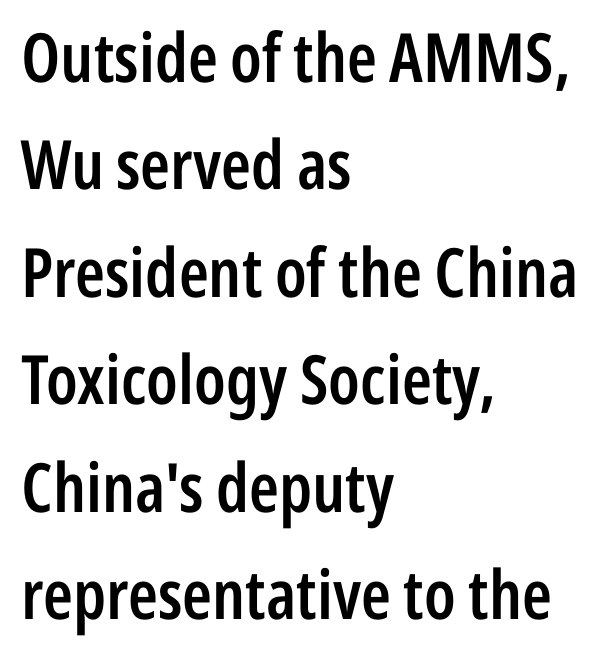
Q: Is the text bold? A: Semi-bold.
Q: Is the text italic (slanted)? A: No, it is upright.
Q: Is the typeface a serif or a sans-serif typeface? A: Sans-serif.
Q: Is the text underlined? A: No.
Q: How is the paragraph aligned? A: Left-aligned.
Q: Is the spacing between letters normal or unusually wide? A: Normal.
Q: Is the spacing between lines tight, normal or loose? A: Normal.
Q: Width (condensed, normal, or wide)? A: Condensed.
Q: Stroke contrast? A: Low.
Q: x-height? A: Medium.
Q: Monospaced? A: No.
